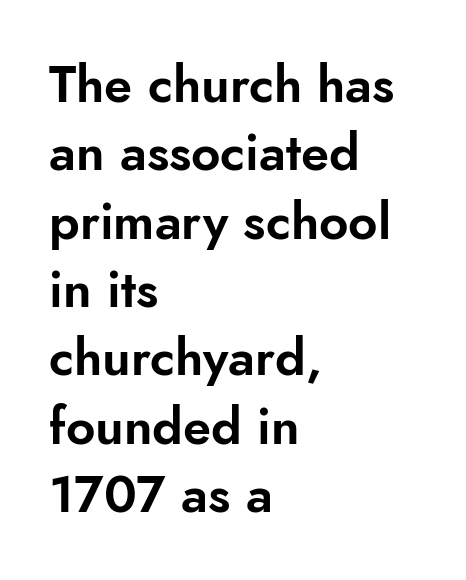
Q: Is the text italic (slanted)? A: No, it is upright.
Q: Is the typeface a serif or a sans-serif typeface? A: Sans-serif.
Q: Is the text underlined? A: No.
Q: How is the paragraph aligned? A: Left-aligned.
Q: Is the spacing between letters normal or unusually wide? A: Normal.
Q: Is the spacing between lines tight, normal or loose? A: Normal.
Q: Width (condensed, normal, or wide)? A: Normal.
Q: Stroke contrast? A: Low.
Q: x-height? A: Small.
Q: Monospaced? A: No.
